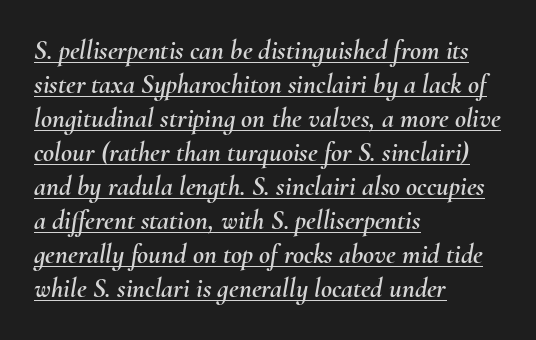
Q: Is the text italic (slanted)? A: Yes, it leans right by about 10 degrees.
Q: Is the text underlined? A: Yes.
Q: How is the paragraph aligned? A: Left-aligned.
Q: Is the spacing between letters normal or unusually wide? A: Normal.
Q: Is the spacing between lines tight, normal or loose? A: Normal.
